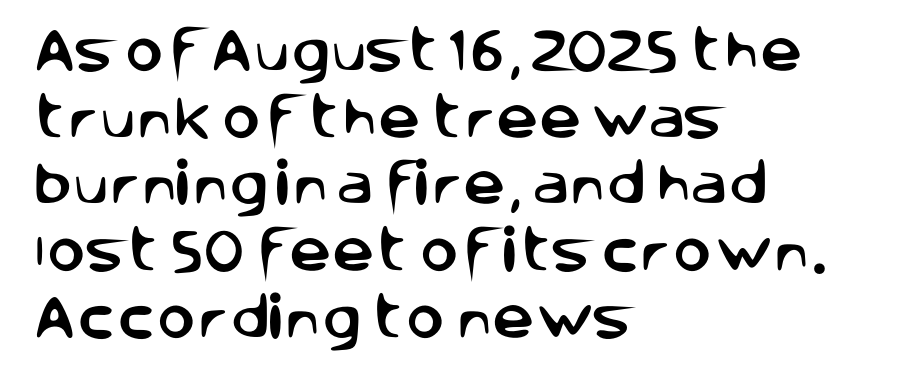
The lettering holds an erect, upright posture throughout. Clear beneath every line of the passage. Successive baselines arrive at the customary interval. Varying glyph widths throughout — classic text-font behaviour. Does extra space separate the letters? No, they use regular spacing.
